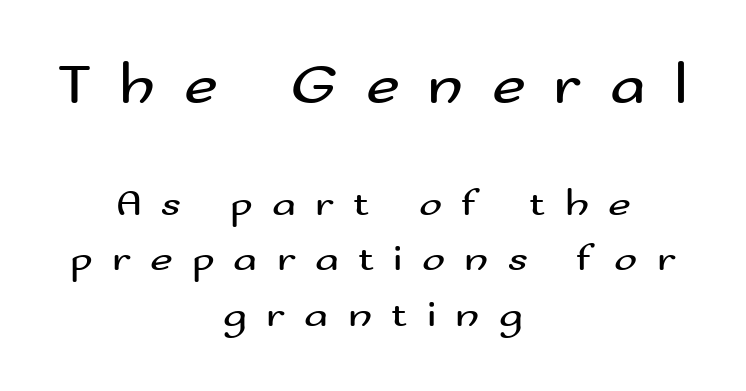
Serif or sans? Sans — the stroke terminals are bare. The letters stand upright; this is a roman face. This reads as an unemphasized weight, regular at the heaviest. Is this a fixed-width face? No — the glyphs have proportional, varying widths. A typesetter would call this heavily tracked-out type.
